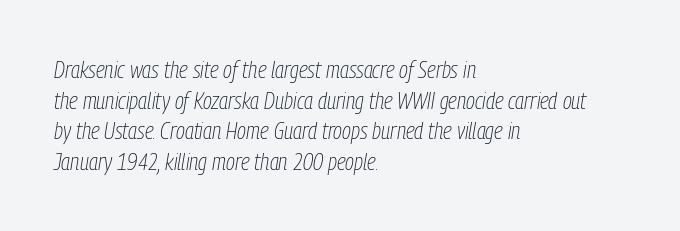
The rows are spaced the way most documents space them. An italicized treatment has been applied to the whole sample. The space directly below the letters is spotless. Summary of weight: not heavy and not bold. Words appear dense and cohesive because spacing is normal.
